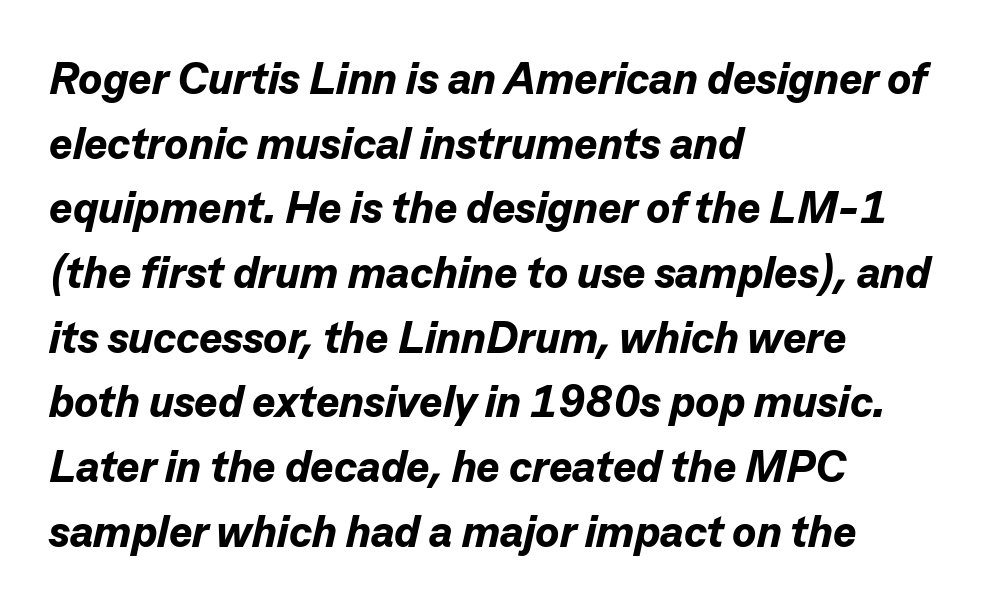
Q: Is the text bold? A: Yes.
Q: Is the text italic (slanted)? A: Yes, it leans right by about 13 degrees.
Q: Is the text underlined? A: No.
Q: How is the paragraph aligned? A: Left-aligned.
Q: Is the spacing between letters normal or unusually wide? A: Normal.
Q: Is the spacing between lines tight, normal or loose? A: Normal.
Q: Width (condensed, normal, or wide)? A: Normal.
Q: Stroke contrast? A: Low.
Q: x-height? A: Medium.
Q: Monospaced? A: No.
